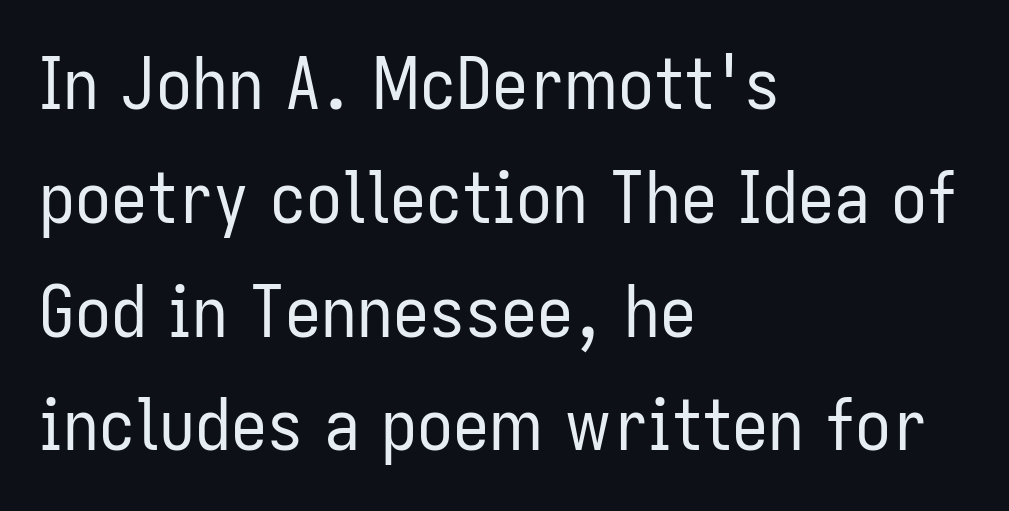
{"serif": "no", "italic": "no", "bold": "no", "weight": "regular", "width": "condensed", "stroke_contrast": "low", "x_height": "medium", "monospaced": "no", "underline": "no", "align": "left", "line_spacing": "normal", "line_spacing_ratio": 1.58, "letter_spacing": "normal", "letter_spacing_em": 0.0, "glyph_px": 72}
